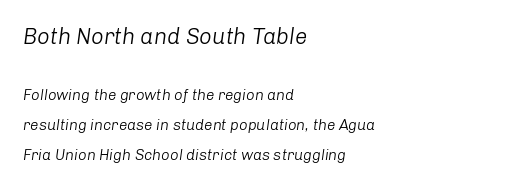
{"italic": "yes", "lean": "right", "slant_degrees": 8, "bold": "no", "underline": "no", "align": "left", "line_spacing": "loose", "line_spacing_ratio": 2.01, "letter_spacing": "normal", "letter_spacing_em": 0.0, "larger_block": "first", "size_ratio": 1.47, "glyph_px": 22}
